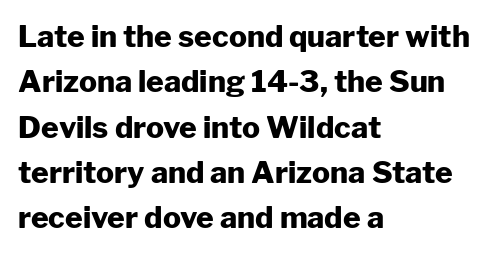
{"serif": "no", "italic": "no", "bold": "yes", "weight": "heavy", "width": "normal", "stroke_contrast": "low", "x_height": "medium", "monospaced": "no", "underline": "no", "align": "left", "line_spacing": "normal", "line_spacing_ratio": 1.51, "letter_spacing": "normal", "letter_spacing_em": 0.0, "glyph_px": 30}
